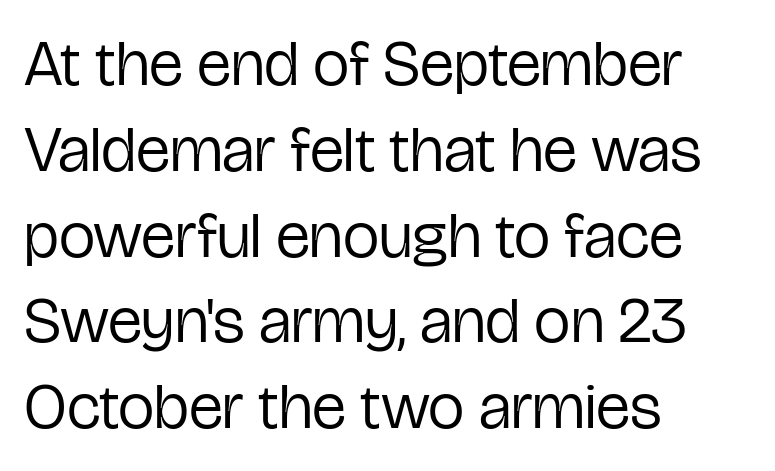
Q: Is the text bold? A: No.
Q: Is the text italic (slanted)? A: No, it is upright.
Q: Is the typeface a serif or a sans-serif typeface? A: Sans-serif.
Q: Is the text underlined? A: No.
Q: How is the paragraph aligned? A: Left-aligned.
Q: Is the spacing between letters normal or unusually wide? A: Normal.
Q: Is the spacing between lines tight, normal or loose? A: Normal.
Q: Width (condensed, normal, or wide)? A: Condensed.
Q: Stroke contrast? A: Low.
Q: x-height? A: Medium.
Q: Monospaced? A: No.
